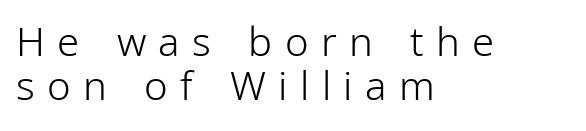
The image shows 40 px light, condensed sans-serif type, upright; set left-aligned, tight line spacing (1.1x), unusually wide letter spacing (+0.31 em), not underlined; low stroke contrast and a medium x-height.
